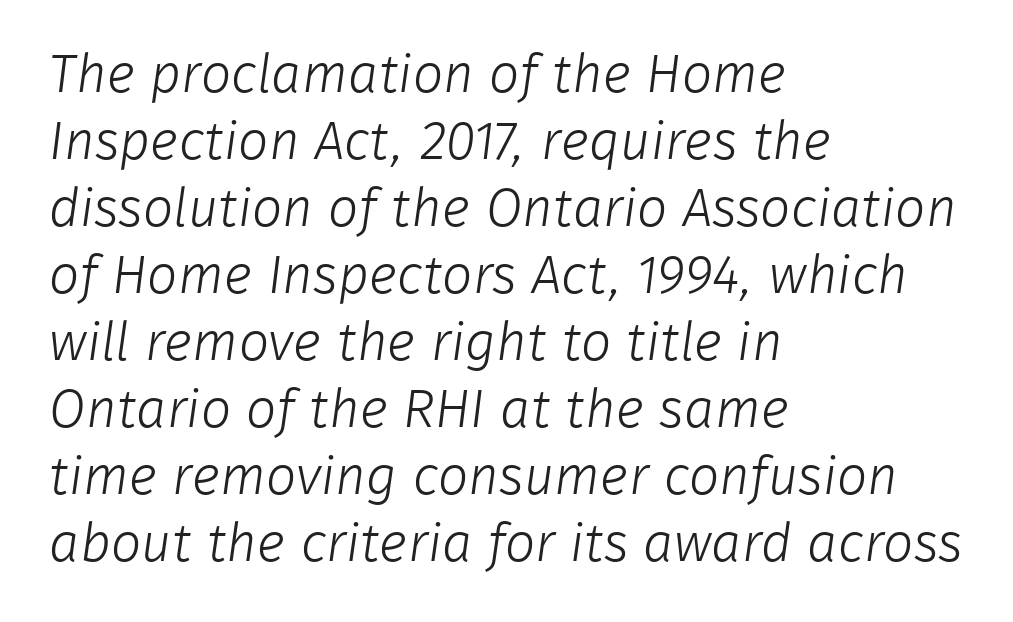
The image shows 54 px light sans-serif type; set left-aligned, line spacing 1.24x, normal letter spacing, not underlined; low stroke contrast and a medium x-height.
